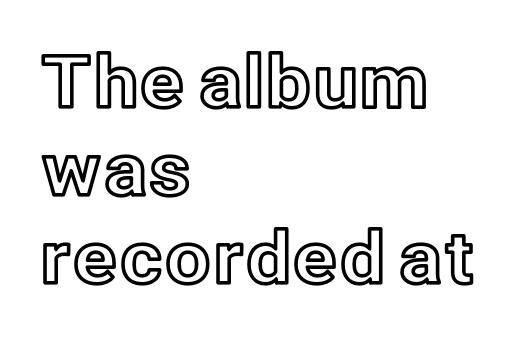
The paragraph has a hard left edge and a soft right edge. The letterforms sit shoulder to shoulder at normal distance. Note the varied advance widths — an 'i' is clearly narrower than an 'm'. The baseline area is clear.
